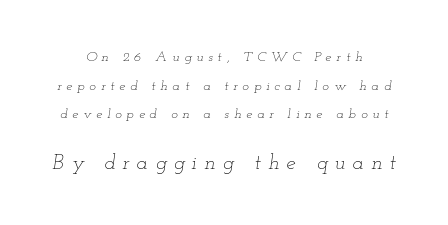
If you squint, the bottom block still reads clearly — it's the larger of the two. The cut favours lightness, reaching ordinary text weight at its darkest. The leading is generous, giving the passage an open texture. Posture: slanted. A bare baseline throughout the passage.
